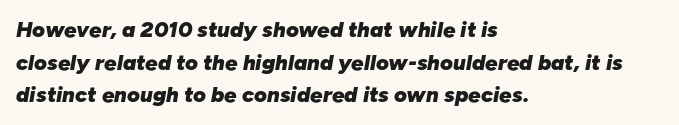
{"italic": "yes", "lean": "right", "slant_degrees": 10, "bold": "yes", "underline": "no", "align": "left", "line_spacing": "normal", "line_spacing_ratio": 1.48, "letter_spacing": "normal", "letter_spacing_em": 0.0, "glyph_px": 22}
